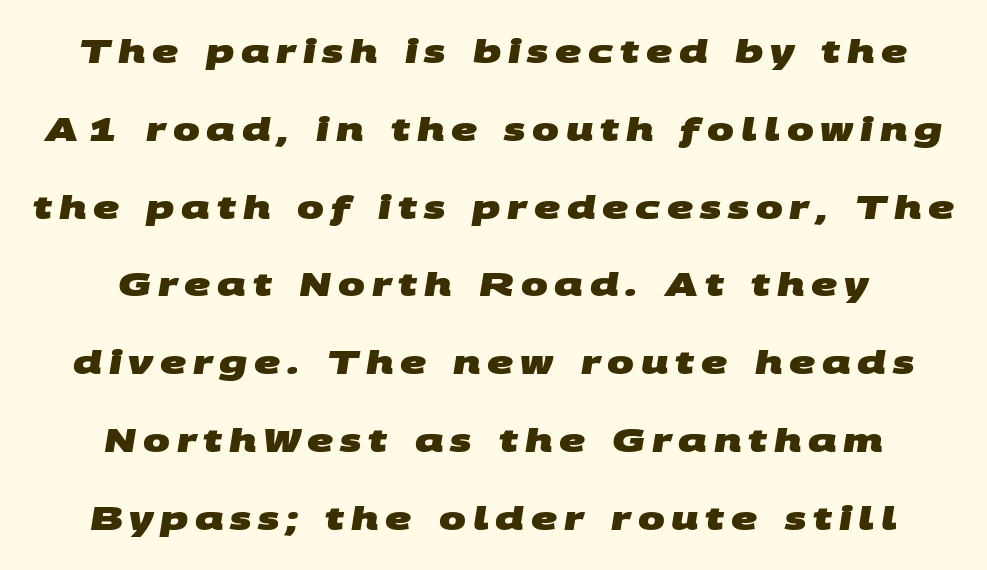
Q: Is the text bold? A: Yes.
Q: Is the typeface a serif or a sans-serif typeface? A: Sans-serif.
Q: Is the text underlined? A: No.
Q: How is the paragraph aligned? A: Centered.
Q: Is the spacing between letters normal or unusually wide? A: Unusually wide.
Q: Is the spacing between lines tight, normal or loose? A: Loose.
Q: Width (condensed, normal, or wide)? A: Wide.
Q: Stroke contrast? A: Medium.
Q: x-height? A: Large.
Q: Monospaced? A: No.
